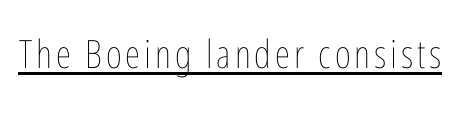
Q: Is the text bold? A: No.
Q: Is the text italic (slanted)? A: No, it is upright.
Q: Is the text underlined? A: Yes.
Q: Width (condensed, normal, or wide)? A: Condensed.
Q: Stroke contrast? A: Low.
Q: x-height? A: Medium.
Q: Monospaced? A: No.
